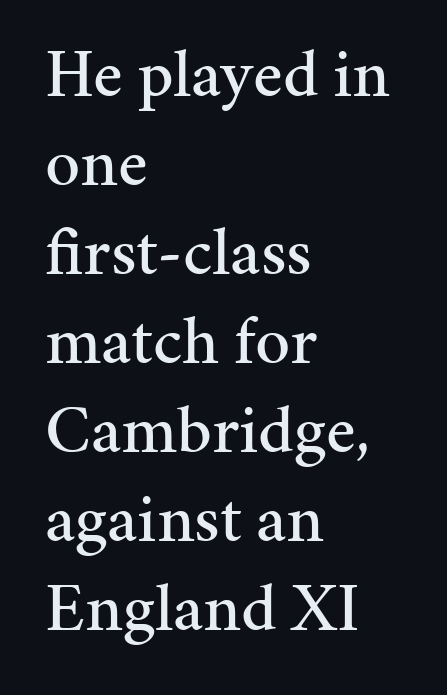
The image shows 69 px serif type, upright; set left-aligned, normal line spacing (1.29x), normal letter spacing, not underlined; medium stroke contrast and a medium x-height.
